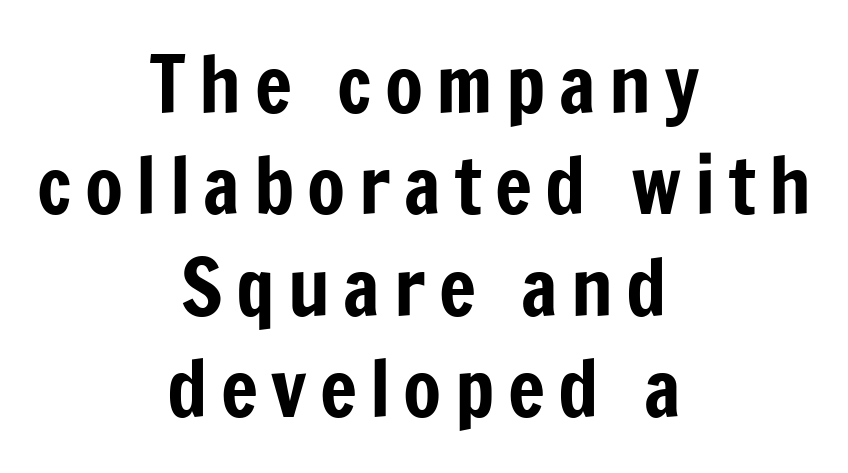
The image shows 78 px condensed sans-serif type, upright; set centered, normal line spacing (1.3x), not underlined; low stroke contrast and a medium x-height.
